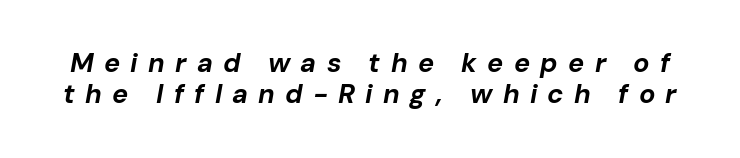
Q: Is the text bold? A: Yes.
Q: Is the text italic (slanted)? A: Yes, it leans right by about 10 degrees.
Q: Is the text underlined? A: No.
Q: Is the spacing between letters normal or unusually wide? A: Unusually wide.
Q: Is the spacing between lines tight, normal or loose? A: Tight.
